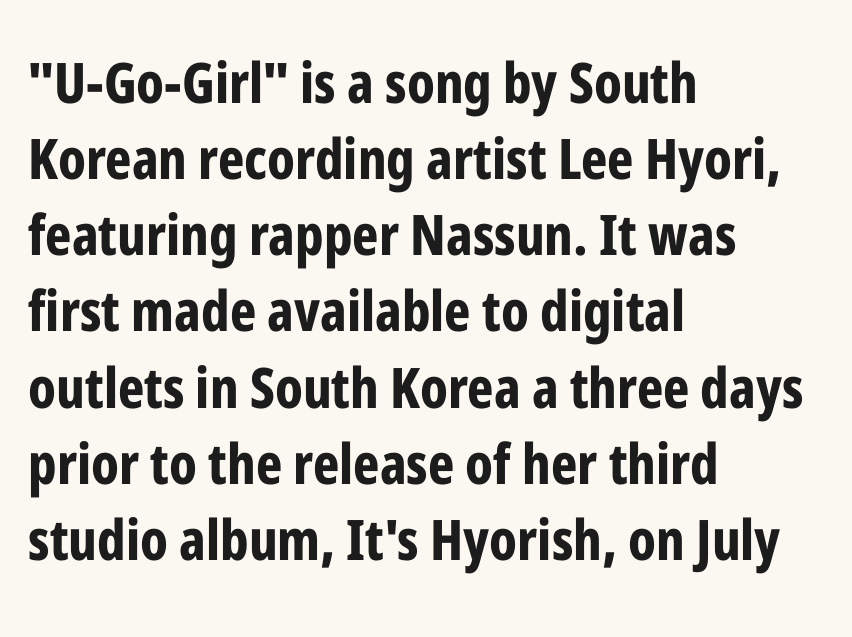
{"serif": "no", "italic": "no", "bold": "yes", "weight": "bold", "width": "condensed", "stroke_contrast": "low", "x_height": "medium", "monospaced": "no", "underline": "no", "align": "left", "line_spacing": "normal", "line_spacing_ratio": 1.36, "letter_spacing": "normal", "letter_spacing_em": 0.0, "glyph_px": 56}
